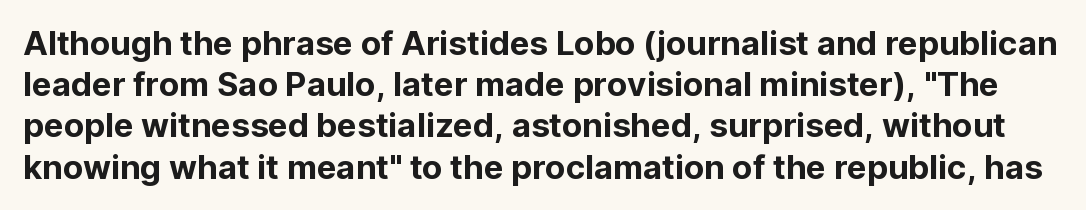
Q: Is the text italic (slanted)? A: No, it is upright.
Q: Is the typeface a serif or a sans-serif typeface? A: Sans-serif.
Q: Is the text underlined? A: No.
Q: Is the spacing between letters normal or unusually wide? A: Normal.
Q: Is the spacing between lines tight, normal or loose? A: Normal.
Q: Width (condensed, normal, or wide)? A: Normal.
Q: Stroke contrast? A: Low.
Q: x-height? A: Medium.
Q: Monospaced? A: No.
